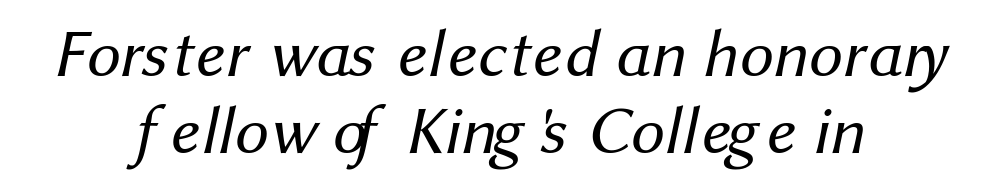
The image shows 67 px regular-weight sans-serif type; set centered, tight line spacing (1.15x), normal letter spacing, not underlined; medium stroke contrast and a medium x-height.
